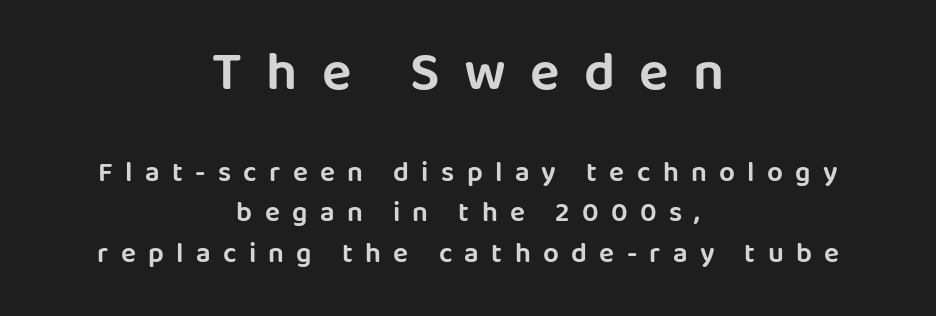
Q: Is the text italic (slanted)? A: No, it is upright.
Q: Is the typeface a serif or a sans-serif typeface? A: Sans-serif.
Q: Is the text underlined? A: No.
Q: How is the paragraph aligned? A: Centered.
Q: Is the spacing between letters normal or unusually wide? A: Unusually wide.
Q: Is the spacing between lines tight, normal or loose? A: Normal.
Q: Which block of text is set in a larger size, the first (top) or the second (bottom)? A: The first (top) one.
Q: Width (condensed, normal, or wide)? A: Normal.
Q: Stroke contrast? A: Low.
Q: x-height? A: Large.
Q: Monospaced? A: No.
